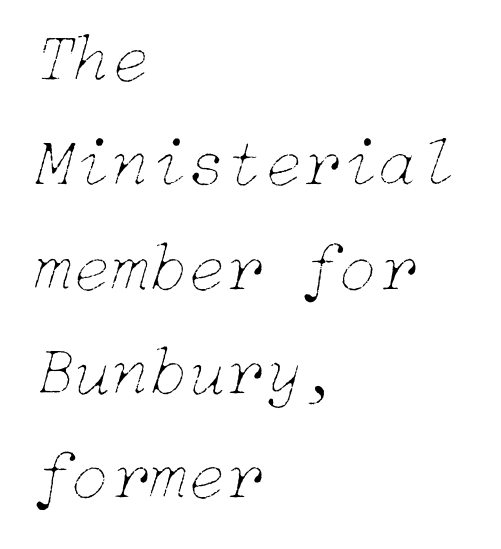
The lines in this sample share a left origin and differ only in where they stop. The specimen reads as italic at a glance. Between one letter and the next there's only the usual sliver of space. Just letters on the line, the space beneath them empty.
